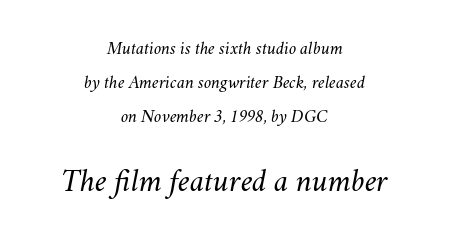
The image shows 32 px regular-weight type, italic (leaning right); set centered, line spacing 1.88x, normal letter spacing, not underlined; the second (bottom) block is 1.78x larger; medium stroke contrast and a small x-height.
